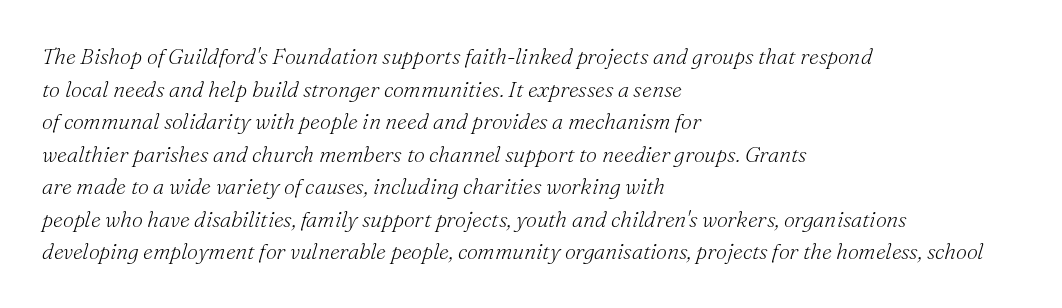
Q: Is the text bold? A: No.
Q: Is the text italic (slanted)? A: Yes, it leans right by about 16 degrees.
Q: Is the text underlined? A: No.
Q: How is the paragraph aligned? A: Left-aligned.
Q: Is the spacing between letters normal or unusually wide? A: Normal.
Q: Is the spacing between lines tight, normal or loose? A: Normal.
